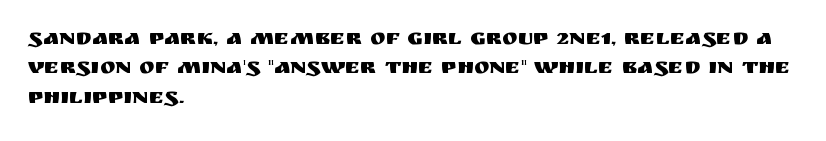
{"italic": "no", "underline": "no", "align": "left", "line_spacing": "normal", "line_spacing_ratio": 1.28, "letter_spacing": "normal", "letter_spacing_em": 0.0, "glyph_px": 23}
